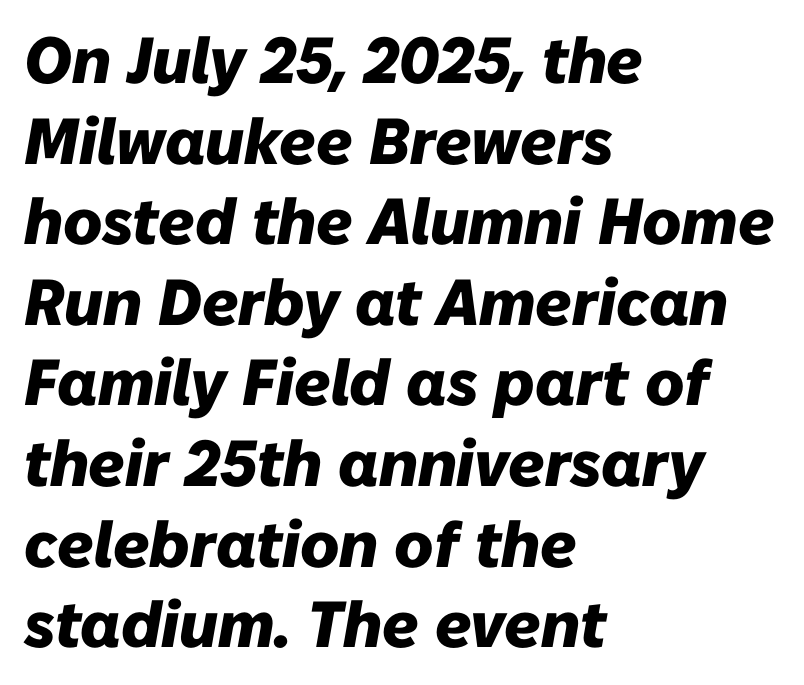
The words here are not underlined. Slanted lettering throughout. The letters advance in unequal steps, a hallmark of proportional type. Short and long lines alike share a common starting point at left. Typographic density is high because the face is bold. The passage shown has conventional tracking throughout.
